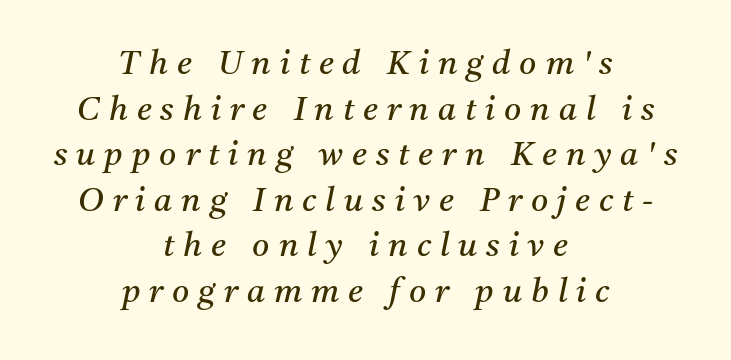
Here the designer chose a conventional face with non-uniform glyph widths. Each stroke keeps to a modest, everyday thickness or less. This is serif lettering, the kind often seen in printed books. There is plenty of visible air inserted between adjacent glyphs. The specimen reads as italic at a glance.
